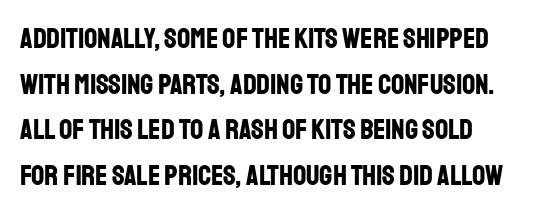
{"serif": "no", "italic": "no", "bold": "yes", "weight": "bold", "width": "condensed", "stroke_contrast": "low", "x_height": "large", "monospaced": "no", "underline": "no", "line_spacing": "normal", "line_spacing_ratio": 1.57, "letter_spacing": "normal", "letter_spacing_em": 0.0, "glyph_px": 29}
